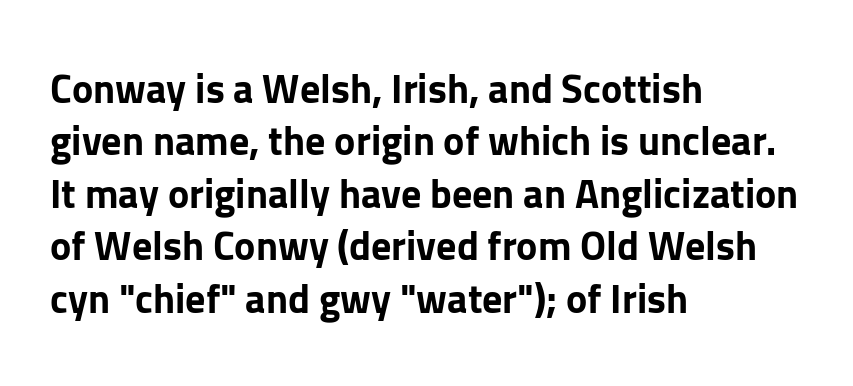
What kind of face is this? One without serifs — a sans. The strip under each line holds only bare page. The typesetter chose a ragged-right arrangement here. You could call the tracking neutral — neither tight nor loose. Ordinary non-slanted type is in use. Emphasis by weight is at full strength: bold.
